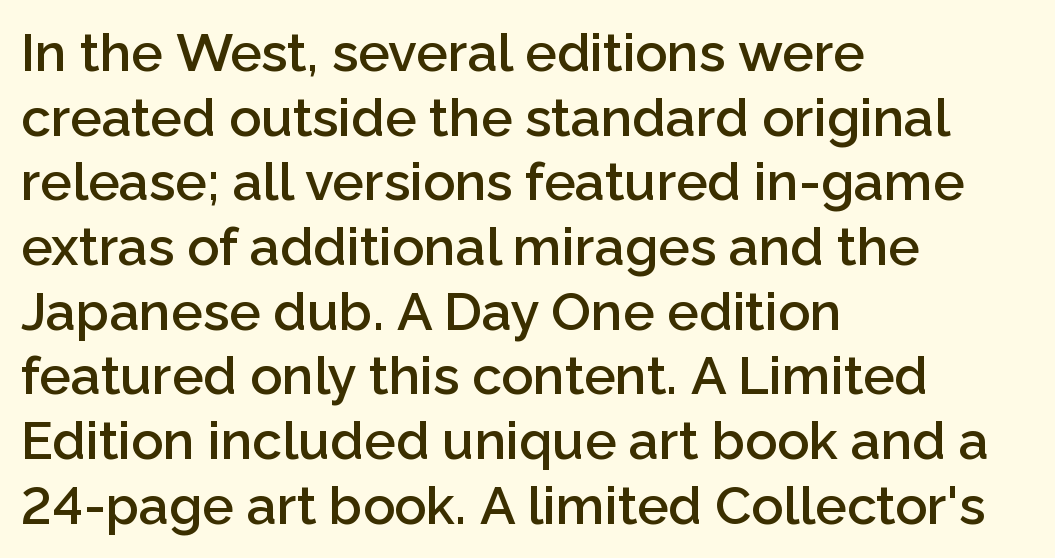
Q: Is the text bold? A: Semi-bold.
Q: Is the text italic (slanted)? A: No, it is upright.
Q: Is the typeface a serif or a sans-serif typeface? A: Sans-serif.
Q: Is the text underlined? A: No.
Q: How is the paragraph aligned? A: Left-aligned.
Q: Is the spacing between letters normal or unusually wide? A: Normal.
Q: Width (condensed, normal, or wide)? A: Normal.
Q: Stroke contrast? A: Low.
Q: x-height? A: Medium.
Q: Monospaced? A: No.
